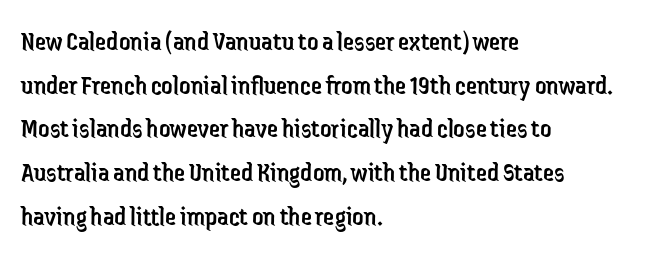
{"serif": "no", "italic": "no", "bold": "no", "weight": "regular", "width": "condensed", "stroke_contrast": "low", "x_height": "medium", "monospaced": "no", "underline": "no", "align": "left", "line_spacing": "normal", "line_spacing_ratio": 1.56, "letter_spacing": "normal", "letter_spacing_em": 0.0, "glyph_px": 28}
